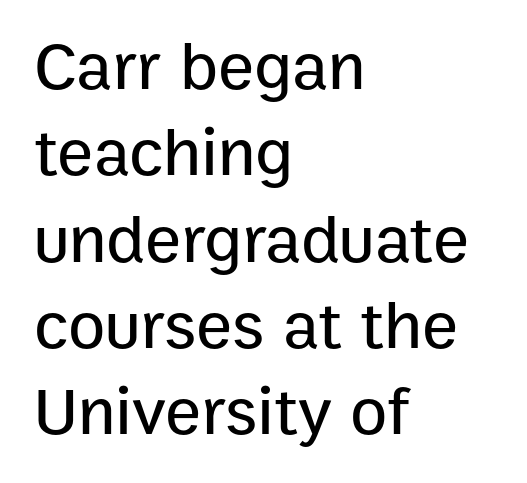
Observe the absence of serifs on each vertical stroke in this sample. A student would call this left alignment; a typographer would say flush left, rag right. Unmarked baselines from the first word to the last. The type sits square on the baseline with zero lean. Proportional: the letters do not fall into vertical columns.
